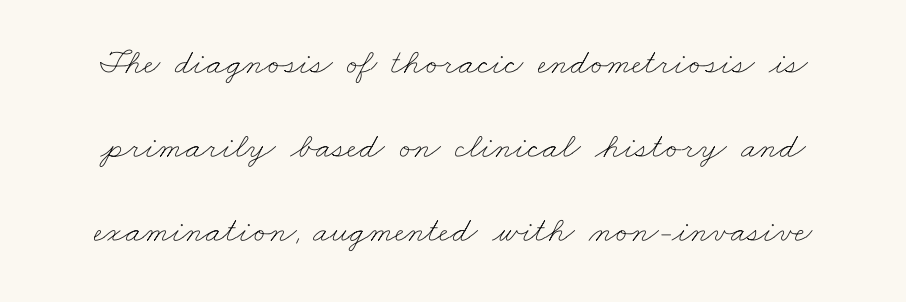
Q: Is the text bold? A: No.
Q: Is the text underlined? A: No.
Q: Is the spacing between letters normal or unusually wide? A: Normal.
Q: Is the spacing between lines tight, normal or loose? A: Loose.
Q: Width (condensed, normal, or wide)? A: Wide.
Q: Stroke contrast? A: Low.
Q: x-height? A: Small.
Q: Monospaced? A: No.
